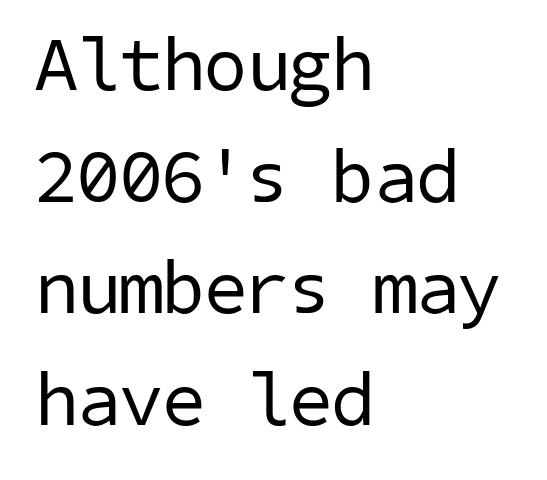
Q: Is the text bold? A: No.
Q: Is the typeface a serif or a sans-serif typeface? A: Sans-serif.
Q: Is the text underlined? A: No.
Q: How is the paragraph aligned? A: Left-aligned.
Q: Is the spacing between letters normal or unusually wide? A: Normal.
Q: Is the spacing between lines tight, normal or loose? A: Normal.
Q: Width (condensed, normal, or wide)? A: Normal.
Q: Stroke contrast? A: Low.
Q: x-height? A: Medium.
